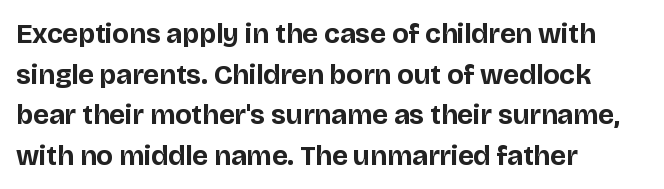
The image shows 28 px bold sans-serif type, upright; set left-aligned, normal line spacing (1.45x), normal letter spacing, not underlined; low stroke contrast and a large x-height.
